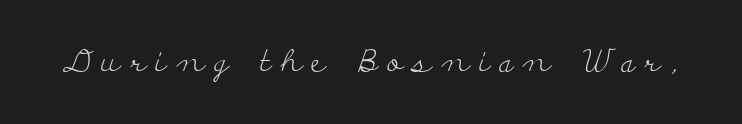
Q: Is the text bold? A: No.
Q: Is the text italic (slanted)? A: Yes.
Q: Is the typeface a serif or a sans-serif typeface? A: Serif.
Q: Is the text underlined? A: No.
Q: Is the spacing between letters normal or unusually wide? A: Unusually wide.
Q: Width (condensed, normal, or wide)? A: Wide.
Q: Stroke contrast? A: Low.
Q: x-height? A: Small.
Q: Monospaced? A: No.
